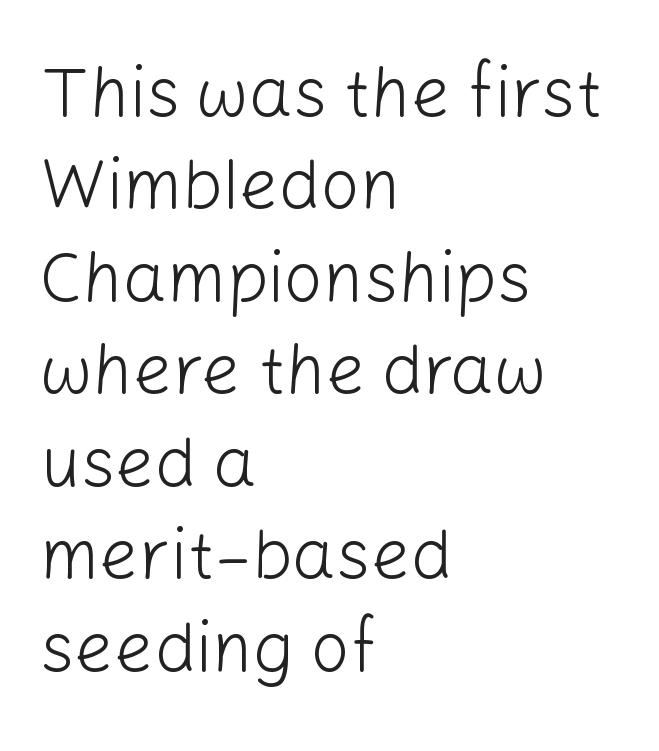
Q: Is the text bold? A: No.
Q: Is the text italic (slanted)? A: No, it is upright.
Q: Is the typeface a serif or a sans-serif typeface? A: Sans-serif.
Q: Is the text underlined? A: No.
Q: How is the paragraph aligned? A: Left-aligned.
Q: Is the spacing between letters normal or unusually wide? A: Normal.
Q: Is the spacing between lines tight, normal or loose? A: Normal.
Q: Width (condensed, normal, or wide)? A: Normal.
Q: Stroke contrast? A: Low.
Q: x-height? A: Medium.
Q: Monospaced? A: No.
